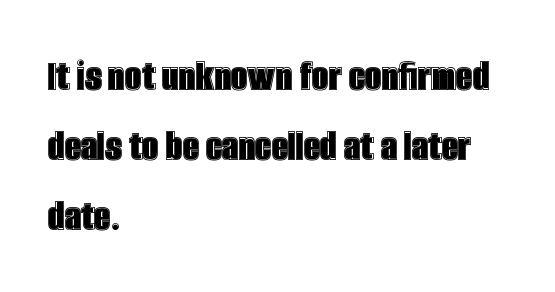
Q: Is the text italic (slanted)? A: No, it is upright.
Q: Is the text underlined? A: No.
Q: How is the paragraph aligned? A: Left-aligned.
Q: Is the spacing between letters normal or unusually wide? A: Normal.
Q: Is the spacing between lines tight, normal or loose? A: Normal.
Q: Width (condensed, normal, or wide)? A: Condensed.
Q: x-height? A: Large.
Q: Monospaced? A: No.
